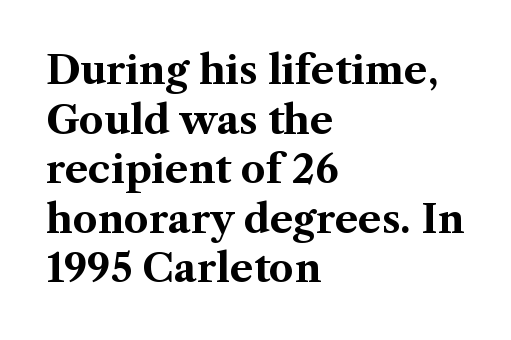
Set as a true bold cut, around the 700 mark. This is roman type, the default non-slanted kind. Look at the tracking — it's just the regular setting, nothing added. The paragraph has a hard left edge and a soft right edge. Proportional: the letters do not fall into vertical columns.
